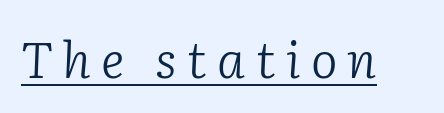
Spacing verdict: proportional, widths tailored to each character. On a weight scale, this lands at 450 or below. The rendering uses the underline text-decoration. These lines have a slow, spaced-out rhythm from letter to letter.
